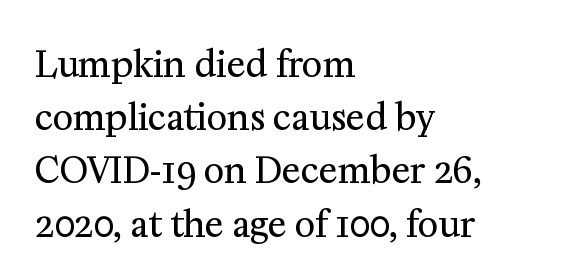
Is there much room between lines? A standard amount, neither cramped nor airy. The weight tops out at a normal text grade. It's the straight-up-and-down kind of type. This sample has the flowing, uneven cadence of proportional lettering. Which margin do the lines hug? The left one — the right edge is uneven. Each row of text sits above clean, open space.
